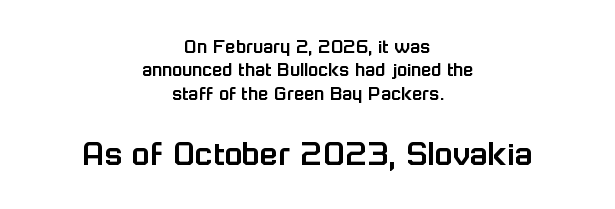
Q: Is the text italic (slanted)? A: No, it is upright.
Q: Is the typeface a serif or a sans-serif typeface? A: Sans-serif.
Q: Is the text underlined? A: No.
Q: How is the paragraph aligned? A: Centered.
Q: Is the spacing between letters normal or unusually wide? A: Normal.
Q: Is the spacing between lines tight, normal or loose? A: Tight.
Q: Which block of text is set in a larger size, the first (top) or the second (bottom)? A: The second (bottom) one.
Q: Width (condensed, normal, or wide)? A: Normal.
Q: Stroke contrast? A: Low.
Q: x-height? A: Medium.
Q: Monospaced? A: No.
